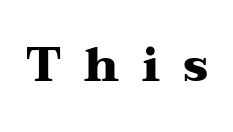
Q: Is the text bold? A: Yes.
Q: Is the text italic (slanted)? A: No, it is upright.
Q: Is the typeface a serif or a sans-serif typeface? A: Serif.
Q: Is the text underlined? A: No.
Q: Is the spacing between letters normal or unusually wide? A: Unusually wide.
Q: Width (condensed, normal, or wide)? A: Wide.
Q: Stroke contrast? A: Medium.
Q: x-height? A: Medium.
Q: Monospaced? A: No.
